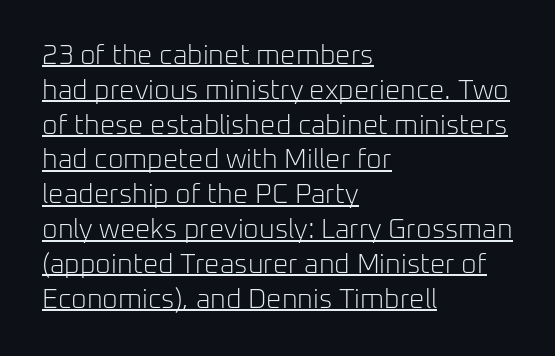
Q: Is the text bold? A: No.
Q: Is the text italic (slanted)? A: No, it is upright.
Q: Is the text underlined? A: Yes.
Q: How is the paragraph aligned? A: Left-aligned.
Q: Is the spacing between letters normal or unusually wide? A: Normal.
Q: Is the spacing between lines tight, normal or loose? A: Normal.
